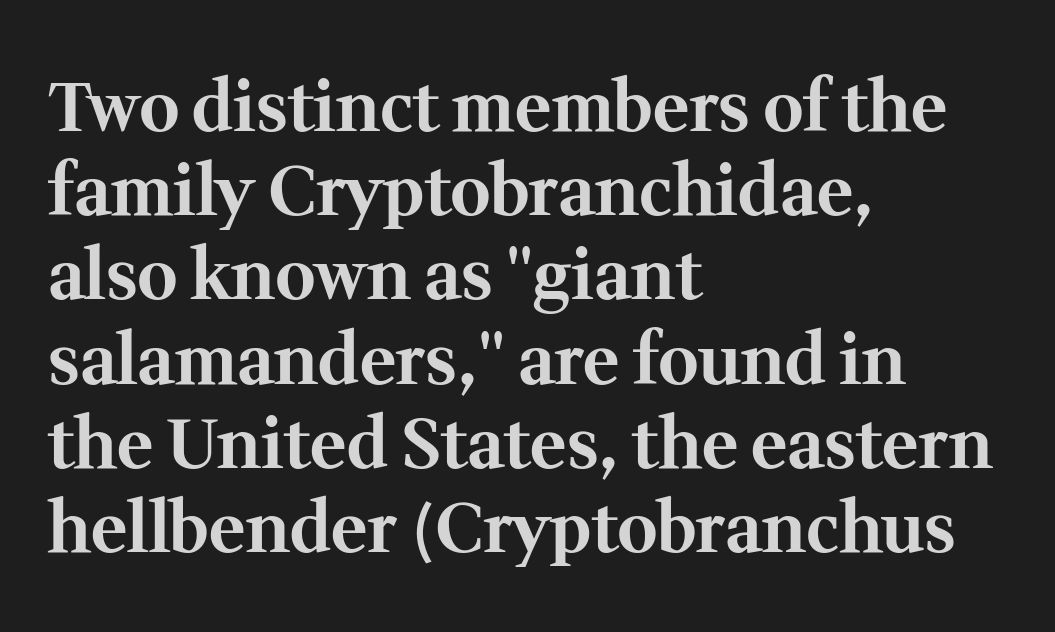
Emphasis by weight is at full strength: bold. The passage shown is typeset with a serif family. Standard letterfit; no display-style spreading of the glyphs. Quick note: underline off.
